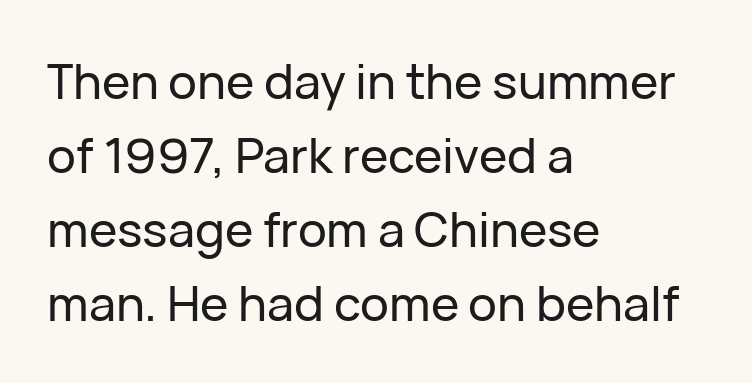
{"serif": "no", "italic": "no", "width": "normal", "stroke_contrast": "low", "x_height": "medium", "monospaced": "no", "underline": "no", "align": "left", "line_spacing": "normal", "line_spacing_ratio": 1.54, "letter_spacing": "normal", "letter_spacing_em": 0.0, "glyph_px": 48}
